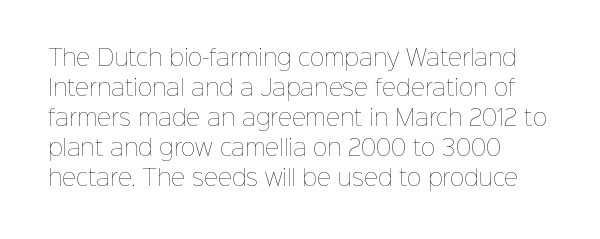
Reading down the column, the eye jumps a familiar distance to each next line. Left-aligned paragraph, ragged on the right. Check under the words: just untouched page. Nope, not italic — everything's standing straight.
